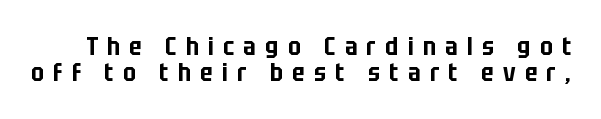
Q: Is the text italic (slanted)? A: No, it is upright.
Q: Is the text underlined? A: No.
Q: Is the spacing between letters normal or unusually wide? A: Unusually wide.
Q: Is the spacing between lines tight, normal or loose? A: Tight.
